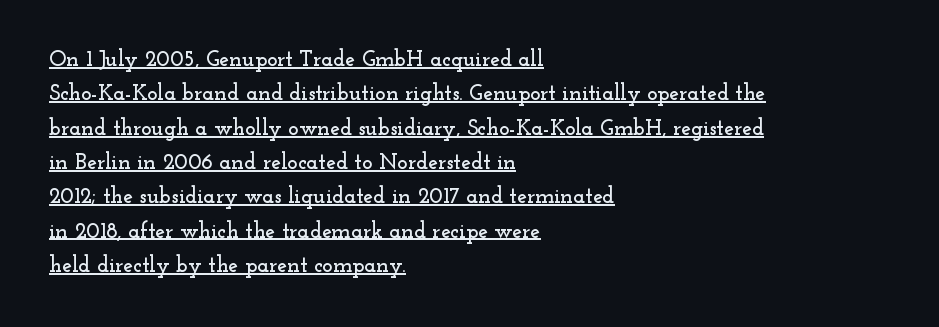
Q: Is the text italic (slanted)? A: No, it is upright.
Q: Is the text underlined? A: Yes.
Q: How is the paragraph aligned? A: Left-aligned.
Q: Is the spacing between letters normal or unusually wide? A: Normal.
Q: Is the spacing between lines tight, normal or loose? A: Normal.
